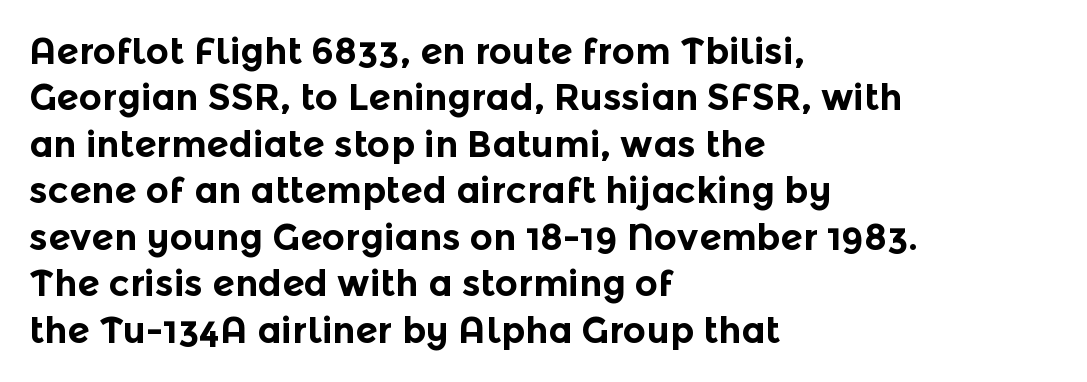
{"serif": "no", "italic": "no", "bold": "yes", "weight": "bold", "width": "normal", "x_height": "medium", "monospaced": "no", "underline": "no", "align": "left", "line_spacing": "normal", "line_spacing_ratio": 1.29, "letter_spacing": "normal", "letter_spacing_em": 0.0, "glyph_px": 36}
